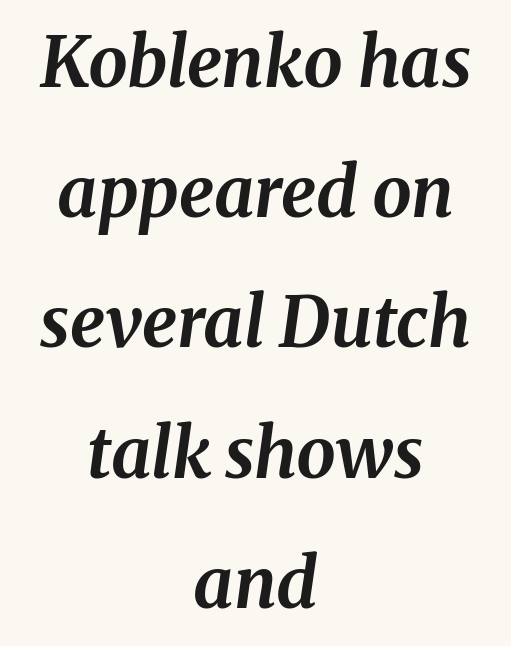
{"italic": "yes", "lean": "right", "slant_degrees": 8, "bold": "yes", "weight": "bold", "width": "normal", "stroke_contrast": "medium", "x_height": "medium", "monospaced": "no", "underline": "no", "align": "center", "line_spacing_ratio": 1.86, "letter_spacing": "normal", "letter_spacing_em": 0.0, "glyph_px": 70}
